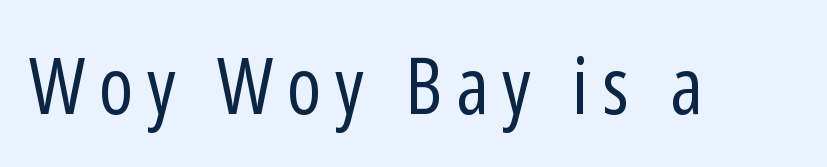
Q: Is the text bold? A: No.
Q: Is the text italic (slanted)? A: No, it is upright.
Q: Is the typeface a serif or a sans-serif typeface? A: Sans-serif.
Q: Is the text underlined? A: No.
Q: Width (condensed, normal, or wide)? A: Condensed.
Q: Stroke contrast? A: Low.
Q: x-height? A: Medium.
Q: Monospaced? A: No.
